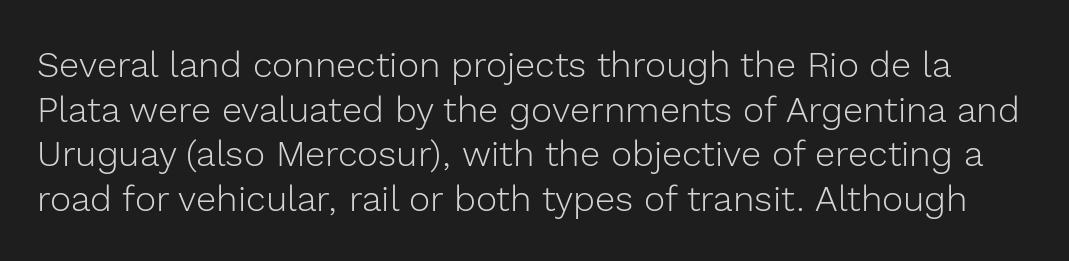
The image shows 36 px light sans-serif type, upright; set line spacing 1.24x, normal letter spacing, not underlined; a medium x-height.
